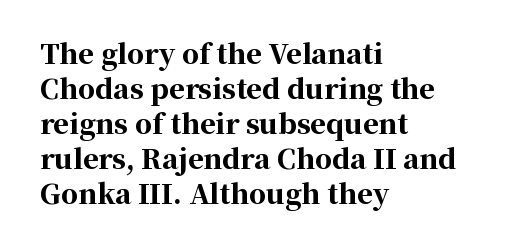
The image shows 27 px bold type, upright; set left-aligned, normal line spacing (1.3x), normal letter spacing, not underlined.
